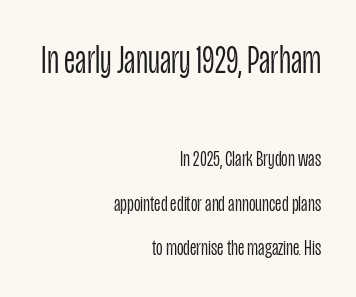
Q: Is the text bold? A: No.
Q: Is the text italic (slanted)? A: No, it is upright.
Q: Is the typeface a serif or a sans-serif typeface? A: Sans-serif.
Q: Is the text underlined? A: No.
Q: How is the paragraph aligned? A: Right-aligned.
Q: Is the spacing between letters normal or unusually wide? A: Normal.
Q: Is the spacing between lines tight, normal or loose? A: Loose.
Q: Which block of text is set in a larger size, the first (top) or the second (bottom)? A: The first (top) one.
Q: Width (condensed, normal, or wide)? A: Condensed.
Q: Stroke contrast? A: Low.
Q: x-height? A: Large.
Q: Monospaced? A: No.
